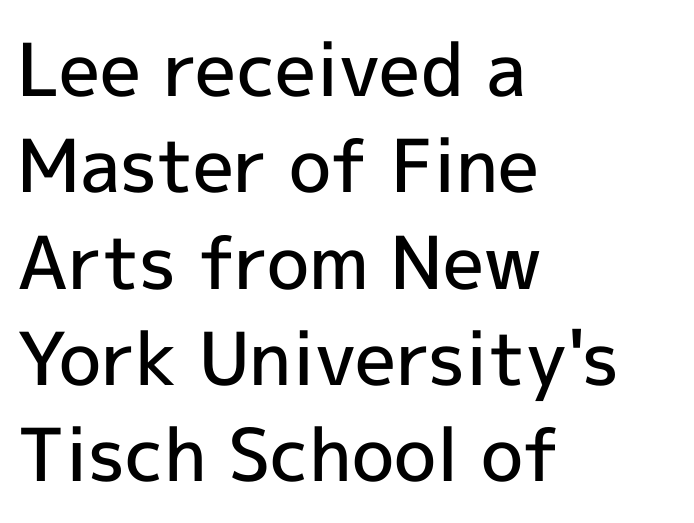
Q: Is the text bold? A: Semi-bold.
Q: Is the text italic (slanted)? A: No, it is upright.
Q: Is the typeface a serif or a sans-serif typeface? A: Sans-serif.
Q: Is the text underlined? A: No.
Q: How is the paragraph aligned? A: Left-aligned.
Q: Is the spacing between letters normal or unusually wide? A: Normal.
Q: Is the spacing between lines tight, normal or loose? A: Normal.
Q: Width (condensed, normal, or wide)? A: Normal.
Q: x-height? A: Medium.
Q: Monospaced? A: No.
